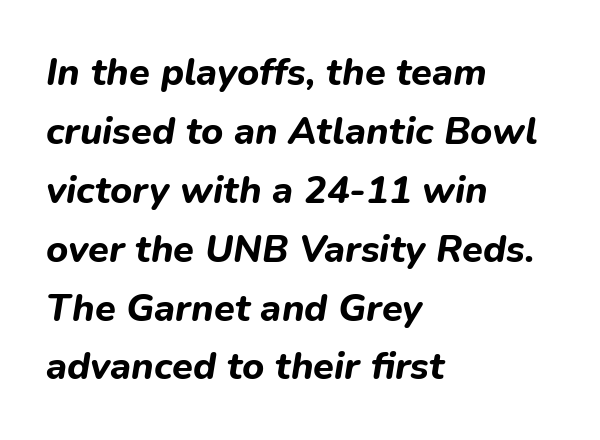
Does the weight exceed regular? Yes, all the way to bold. Look at the tracking — it's just the regular setting, nothing added. The face used here is proportionally spaced, like ordinary book or web type. The passage shown stacks its lines at a standard gap. Underline: absent. The setting favours the left margin, as ordinary paragraphs usually do.
